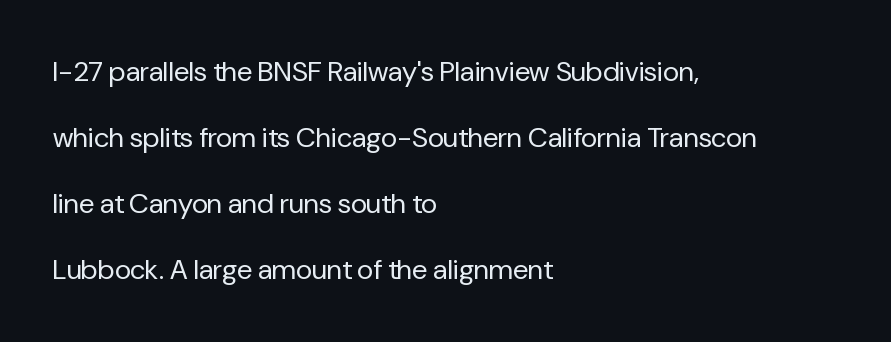
The type sits square on the baseline with zero lean. The typeface has the unassuming heft of standard copy or less. The strip under each line holds only bare page. Varying glyph widths throughout — classic text-font behaviour.
